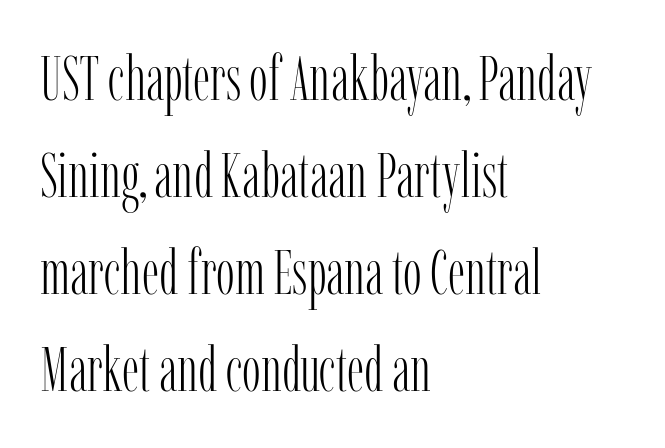
{"serif": "yes", "italic": "no", "bold": "no", "weight": "light", "width": "condensed", "stroke_contrast": "low", "x_height": "medium", "monospaced": "no", "underline": "no", "align": "left", "line_spacing": "normal", "line_spacing_ratio": 1.54, "letter_spacing": "normal", "letter_spacing_em": 0.0, "glyph_px": 63}
